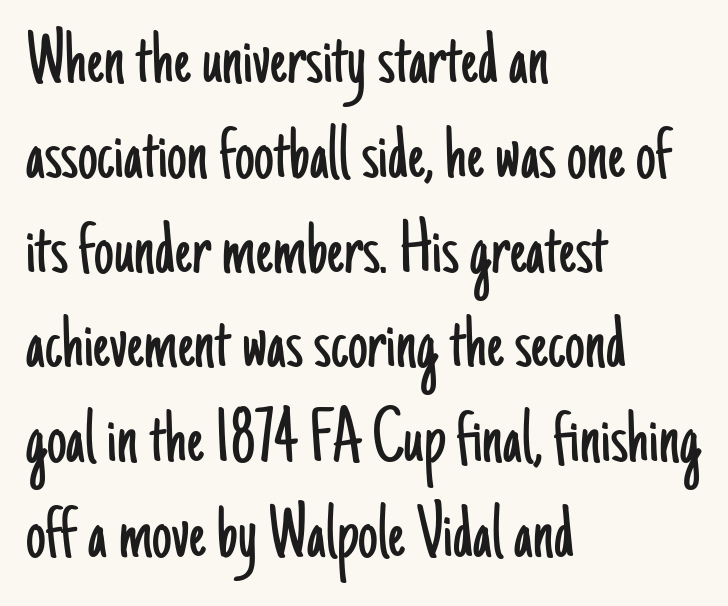
{"serif": "no", "italic": "no", "bold": "no", "weight": "light", "width": "condensed", "stroke_contrast": "low", "x_height": "small", "monospaced": "no", "underline": "no", "align": "left", "line_spacing_ratio": 1.2, "letter_spacing": "normal", "letter_spacing_em": 0.0, "glyph_px": 79}
